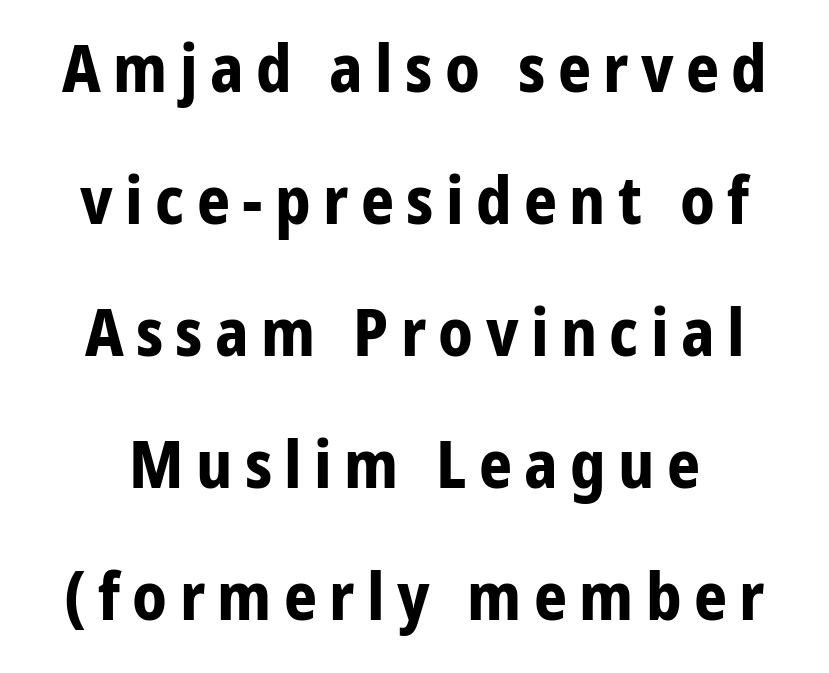
Underline: absent. In CSS terms this would be text-align: center. Posture: straight, roman, zero tilt. Are there feet on the stems? There aren't — it's a sans. The letters advance in unequal steps, a hallmark of proportional type. Weight: bold.
